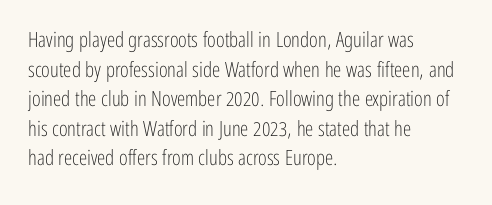
The image shows 21 px text type, upright; set left-aligned, normal line spacing (1.41x), normal letter spacing, not underlined.
